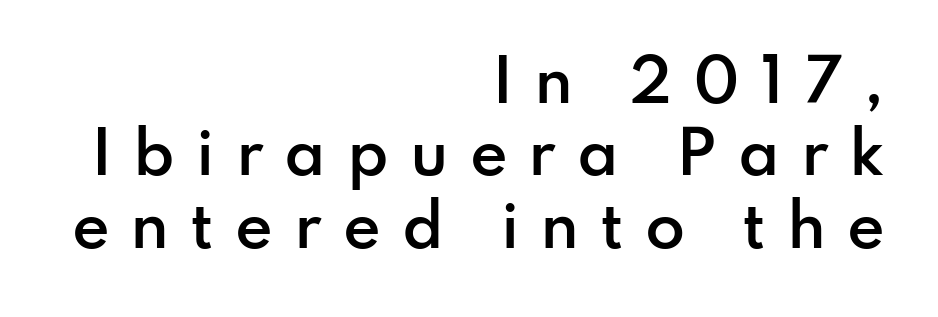
The image shows 58 px semibold sans-serif type, upright; set right-aligned, normal line spacing (1.25x), unusually wide letter spacing (+0.36 em), not underlined; low stroke contrast and a small x-height.
